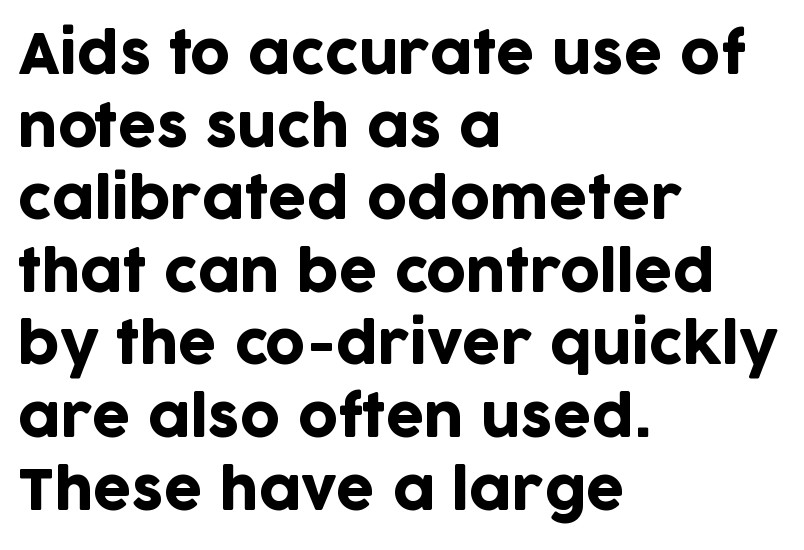
The image shows 55 px sans-serif type, upright; set left-aligned, normal line spacing (1.32x), normal letter spacing, not underlined; low stroke contrast and a large x-height.
